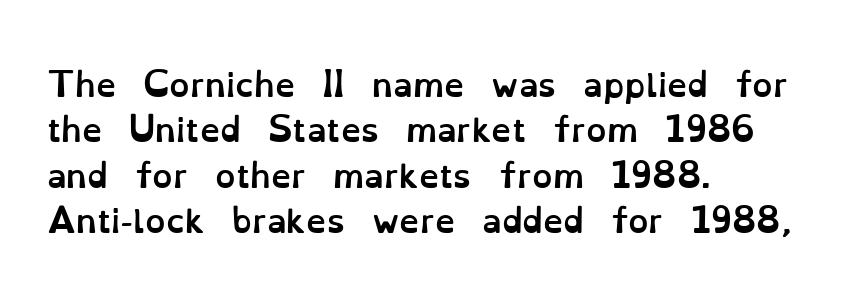
The image shows 32 px semibold type, upright; set left-aligned, normal line spacing (1.42x), normal letter spacing, not underlined; low stroke contrast and a small x-height.
